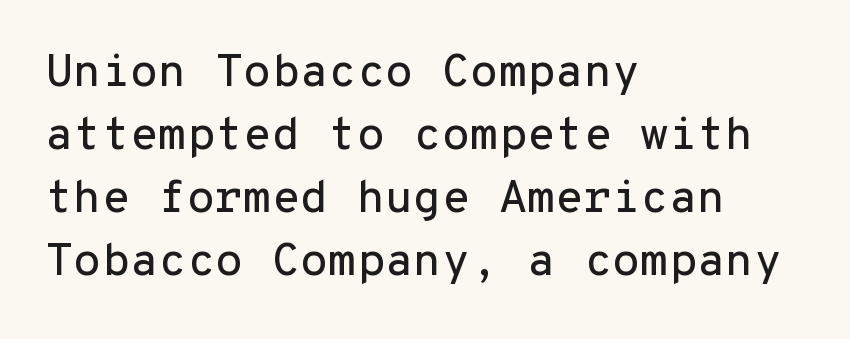
Q: Is the text italic (slanted)? A: No, it is upright.
Q: Is the typeface a serif or a sans-serif typeface? A: Sans-serif.
Q: Is the text underlined? A: No.
Q: How is the paragraph aligned? A: Left-aligned.
Q: Is the spacing between letters normal or unusually wide? A: Normal.
Q: Is the spacing between lines tight, normal or loose? A: Normal.
Q: Width (condensed, normal, or wide)? A: Normal.
Q: Stroke contrast? A: Low.
Q: x-height? A: Medium.
Q: Monospaced? A: Yes.
